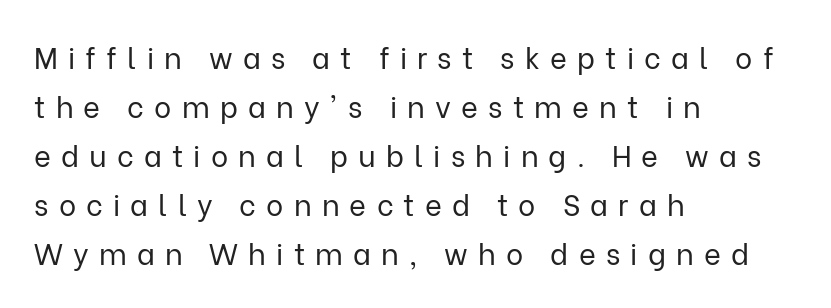
The typesetting does not lean heavy: it is not bold. Spacing verdict: proportional, widths tailored to each character. Clear beneath every line of the passage. Observe the absence of serifs on each vertical stroke in this sample. Look at the tracking — it's clearly loosened, letters drifting apart.
